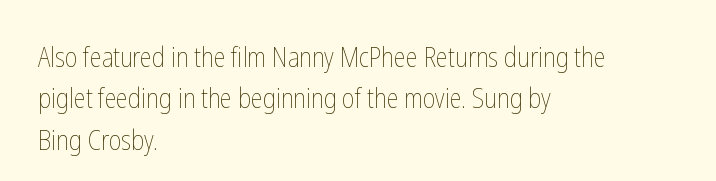
Q: Is the text bold? A: No.
Q: Is the text italic (slanted)? A: No, it is upright.
Q: Is the text underlined? A: No.
Q: How is the paragraph aligned? A: Left-aligned.
Q: Is the spacing between letters normal or unusually wide? A: Normal.
Q: Is the spacing between lines tight, normal or loose? A: Normal.
